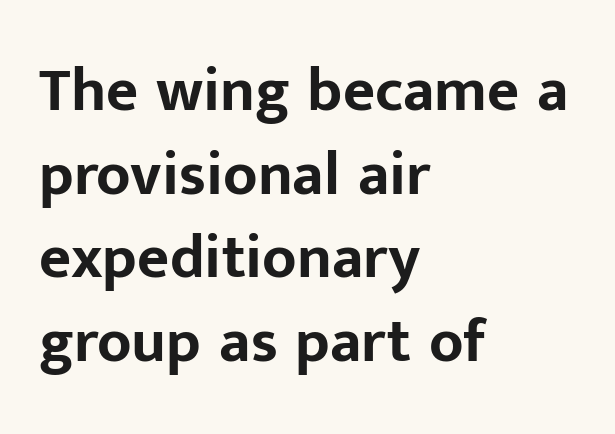
Q: Is the text bold? A: Yes.
Q: Is the text italic (slanted)? A: No, it is upright.
Q: Is the typeface a serif or a sans-serif typeface? A: Sans-serif.
Q: Is the text underlined? A: No.
Q: How is the paragraph aligned? A: Left-aligned.
Q: Is the spacing between letters normal or unusually wide? A: Normal.
Q: Is the spacing between lines tight, normal or loose? A: Normal.
Q: Width (condensed, normal, or wide)? A: Normal.
Q: Stroke contrast? A: Low.
Q: x-height? A: Medium.
Q: Monospaced? A: No.
